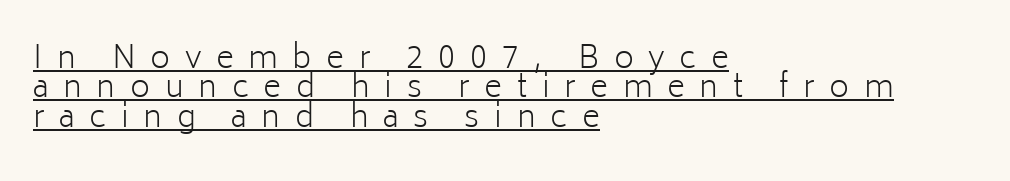
Display-style spreading of the glyphs; the letterfit is very open. A typesetter would call this leading minimal, almost set solid. Observe the absence of serifs on each vertical stroke in this sample. These lines are rendered in a variable-pitch font. Rendered with straight, roman letterforms.
